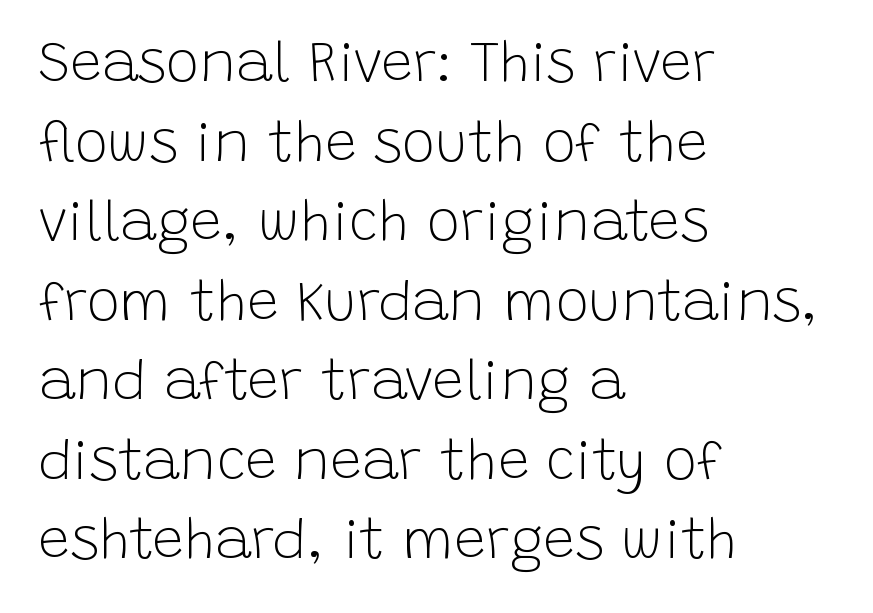
The image shows 56 px light sans-serif type, upright; set left-aligned, normal line spacing (1.42x), normal letter spacing, not underlined; low stroke contrast and a large x-height.
